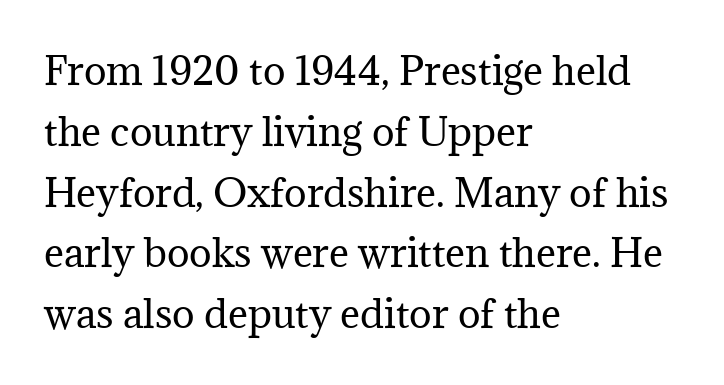
Q: Is the text bold? A: No.
Q: Is the text italic (slanted)? A: No, it is upright.
Q: Is the typeface a serif or a sans-serif typeface? A: Serif.
Q: Is the text underlined? A: No.
Q: How is the paragraph aligned? A: Left-aligned.
Q: Is the spacing between letters normal or unusually wide? A: Normal.
Q: Is the spacing between lines tight, normal or loose? A: Normal.
Q: Width (condensed, normal, or wide)? A: Normal.
Q: Stroke contrast? A: Medium.
Q: x-height? A: Medium.
Q: Monospaced? A: No.
